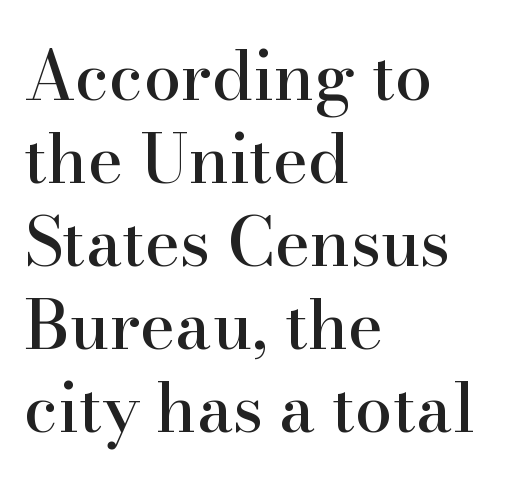
Q: Is the text italic (slanted)? A: No, it is upright.
Q: Is the typeface a serif or a sans-serif typeface? A: Serif.
Q: Is the text underlined? A: No.
Q: How is the paragraph aligned? A: Left-aligned.
Q: Is the spacing between letters normal or unusually wide? A: Normal.
Q: Width (condensed, normal, or wide)? A: Normal.
Q: Stroke contrast? A: High.
Q: x-height? A: Small.
Q: Monospaced? A: No.
